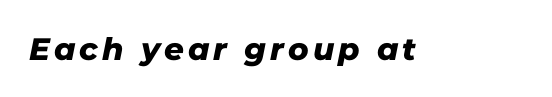
{"serif": "no", "width": "normal", "stroke_contrast": "low", "x_height": "medium", "monospaced": "no", "underline": "no", "glyph_px": 31}
